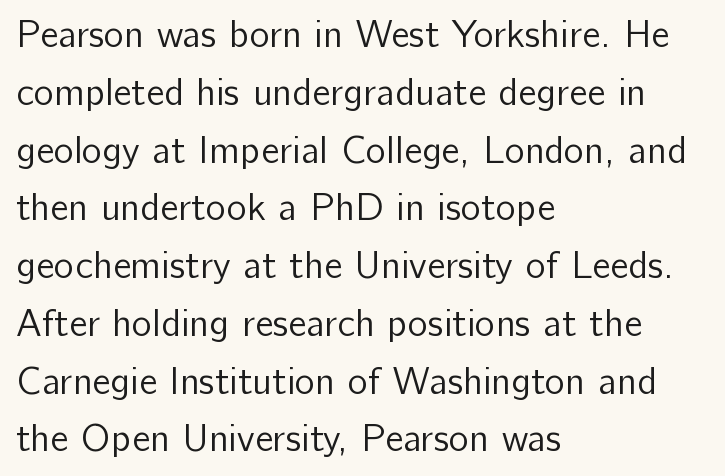
Q: Is the text bold? A: No.
Q: Is the text italic (slanted)? A: No, it is upright.
Q: Is the typeface a serif or a sans-serif typeface? A: Sans-serif.
Q: Is the text underlined? A: No.
Q: How is the paragraph aligned? A: Left-aligned.
Q: Is the spacing between letters normal or unusually wide? A: Normal.
Q: Is the spacing between lines tight, normal or loose? A: Normal.
Q: Width (condensed, normal, or wide)? A: Normal.
Q: Stroke contrast? A: Low.
Q: x-height? A: Medium.
Q: Monospaced? A: No.
